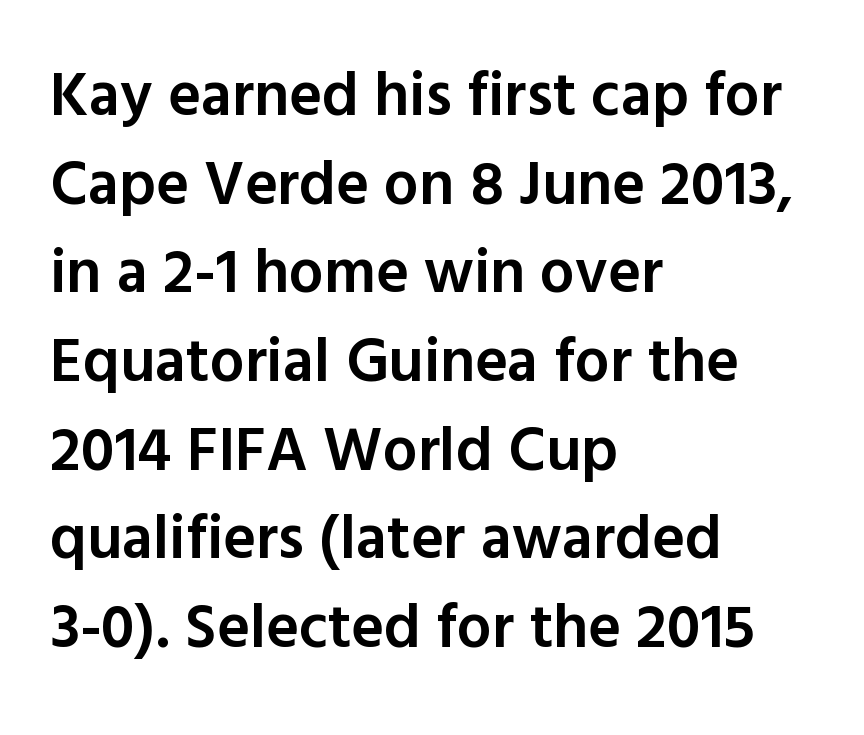
Q: Is the text bold? A: Semi-bold.
Q: Is the text italic (slanted)? A: No, it is upright.
Q: Is the typeface a serif or a sans-serif typeface? A: Sans-serif.
Q: Is the text underlined? A: No.
Q: How is the paragraph aligned? A: Left-aligned.
Q: Is the spacing between letters normal or unusually wide? A: Normal.
Q: Is the spacing between lines tight, normal or loose? A: Normal.
Q: Width (condensed, normal, or wide)? A: Normal.
Q: x-height? A: Medium.
Q: Monospaced? A: No.
